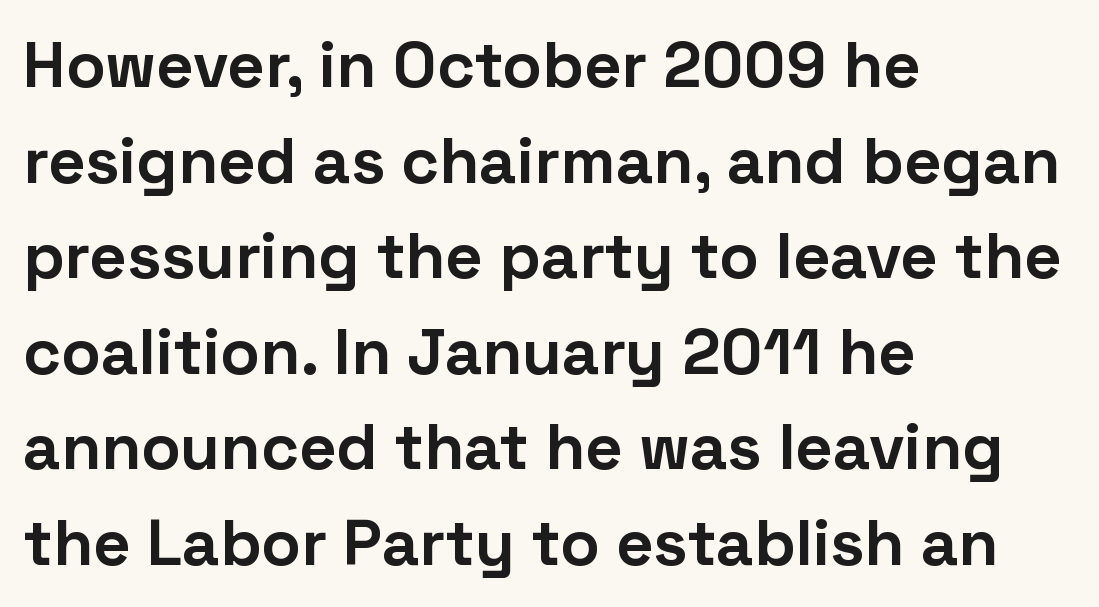
The image shows 65 px bold sans-serif type, upright; set left-aligned, normal line spacing (1.47x), normal letter spacing, not underlined; low stroke contrast and a medium x-height.
